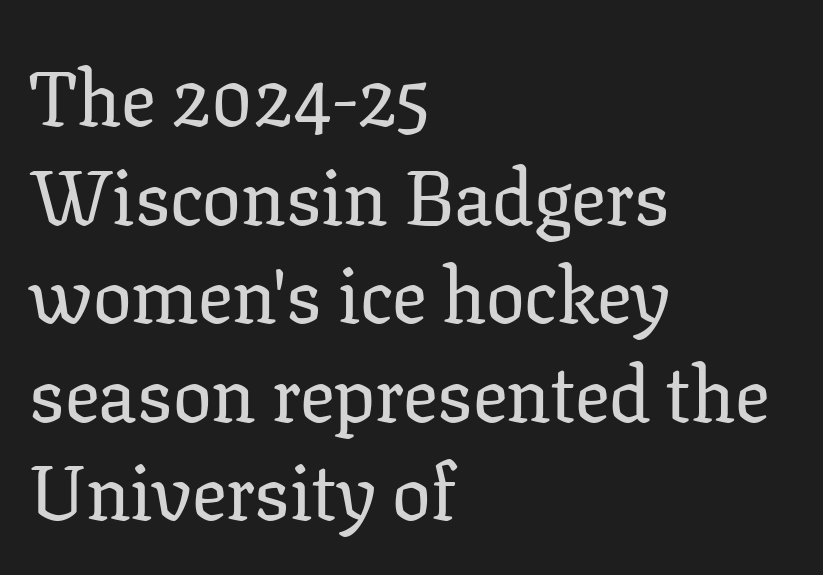
{"serif": "yes", "italic": "no", "width": "normal", "stroke_contrast": "low", "x_height": "medium", "monospaced": "no", "underline": "no", "align": "left", "line_spacing": "normal", "line_spacing_ratio": 1.28, "letter_spacing": "normal", "letter_spacing_em": 0.0, "glyph_px": 77}
